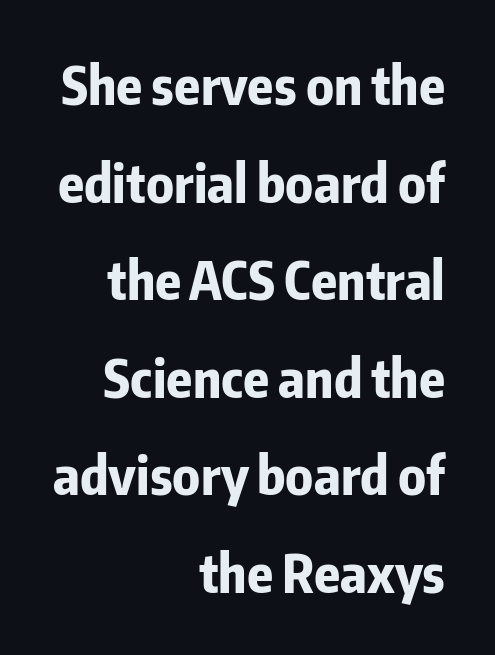
{"serif": "no", "italic": "no", "bold": "yes", "weight": "bold", "width": "condensed", "stroke_contrast": "low", "x_height": "medium", "monospaced": "no", "underline": "no", "align": "right", "line_spacing_ratio": 1.84, "letter_spacing": "normal", "letter_spacing_em": 0.0, "glyph_px": 53}
